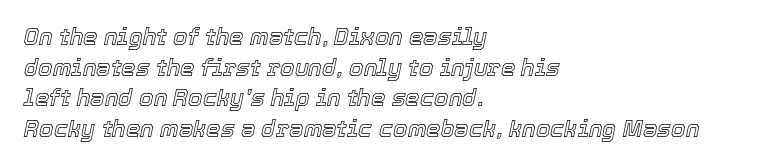
{"italic": "yes", "lean": "right", "slant_degrees": 12, "underline": "no", "align": "left", "line_spacing": "normal", "line_spacing_ratio": 1.33, "letter_spacing": "normal", "letter_spacing_em": 0.0, "glyph_px": 23}
